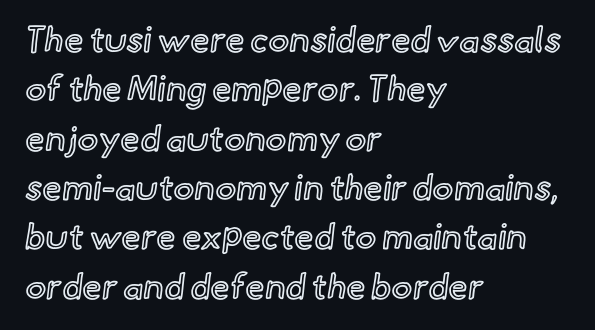
Q: Is the text italic (slanted)? A: Yes.
Q: Is the text underlined? A: No.
Q: How is the paragraph aligned? A: Left-aligned.
Q: Is the spacing between letters normal or unusually wide? A: Normal.
Q: Is the spacing between lines tight, normal or loose? A: Normal.
Q: Width (condensed, normal, or wide)? A: Normal.
Q: x-height? A: Small.
Q: Monospaced? A: No.
